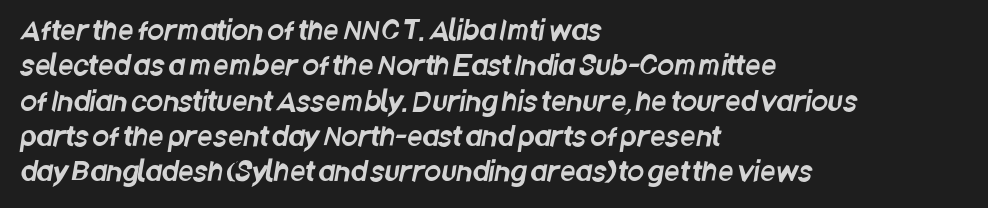
The image shows 27 px text type; set left-aligned, normal line spacing (1.31x), normal letter spacing, not underlined.
